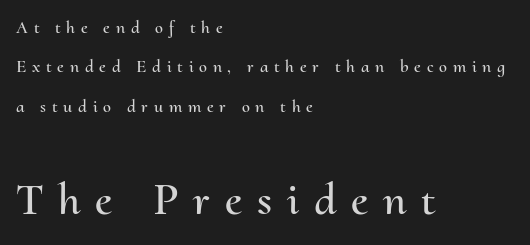
{"italic": "no", "width": "normal", "stroke_contrast": "medium", "x_height": "small", "monospaced": "no", "underline": "no", "align": "left", "line_spacing": "loose", "line_spacing_ratio": 2.19, "letter_spacing": "wide", "letter_spacing_em": 0.32, "larger_block": "second", "size_ratio": 2.56, "glyph_px": 46}
